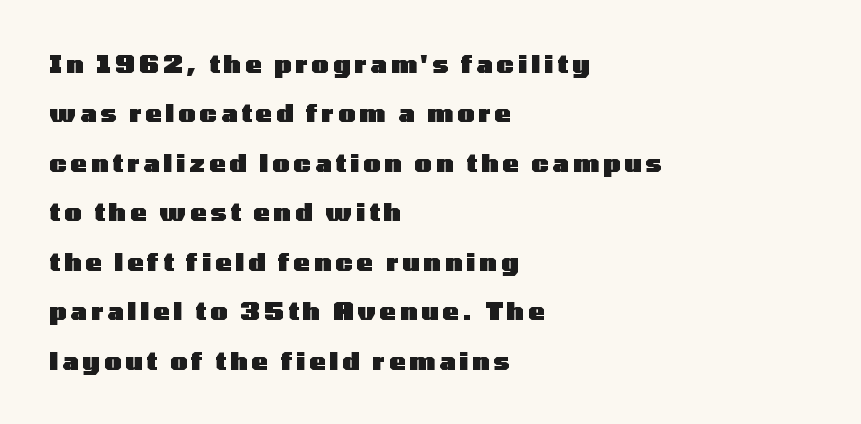
{"italic": "no", "bold": "yes", "underline": "no", "align": "left", "line_spacing": "loose", "line_spacing_ratio": 2.06, "glyph_px": 24}
